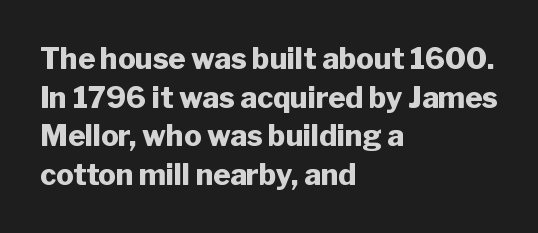
Q: Is the text bold? A: Yes.
Q: Is the text italic (slanted)? A: No, it is upright.
Q: Is the typeface a serif or a sans-serif typeface? A: Sans-serif.
Q: Is the text underlined? A: No.
Q: How is the paragraph aligned? A: Left-aligned.
Q: Is the spacing between letters normal or unusually wide? A: Normal.
Q: Is the spacing between lines tight, normal or loose? A: Normal.
Q: Width (condensed, normal, or wide)? A: Normal.
Q: Stroke contrast? A: Low.
Q: x-height? A: Medium.
Q: Monospaced? A: No.
